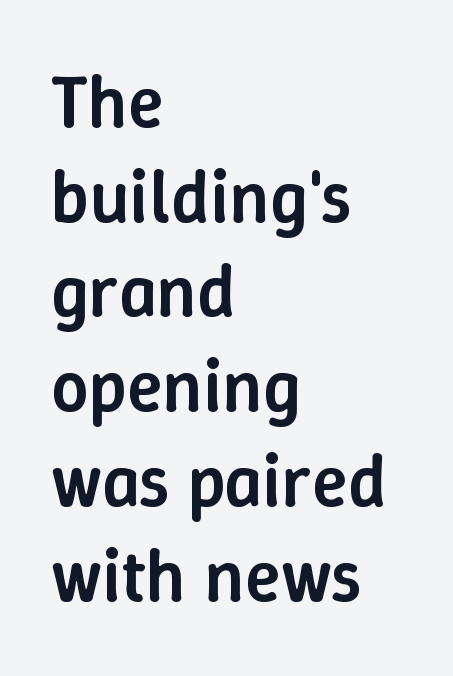
The image shows 74 px semibold type, upright; set left-aligned, normal line spacing (1.28x), normal letter spacing, not underlined; low stroke contrast and a medium x-height.
